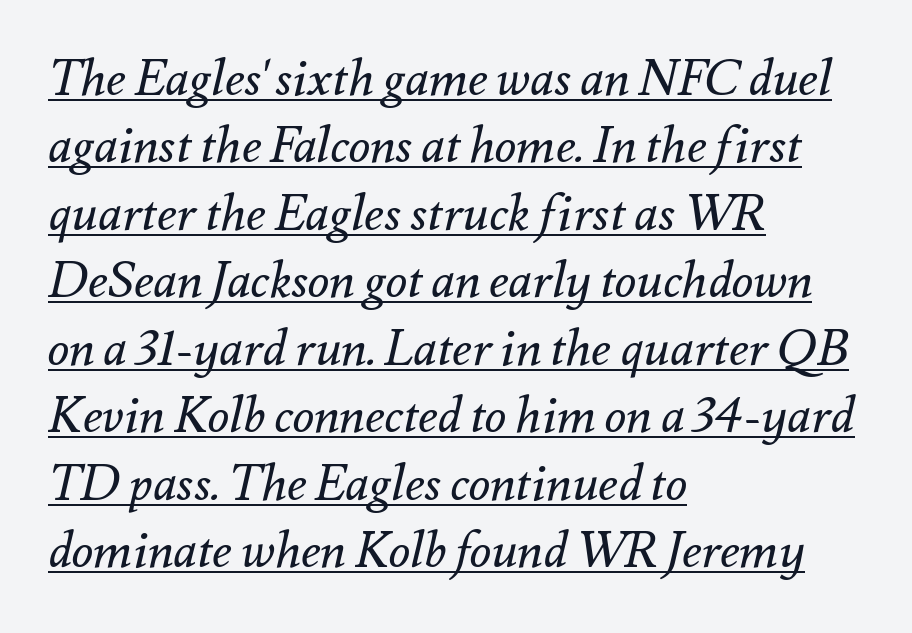
{"italic": "yes", "lean": "right", "slant_degrees": 12, "bold": "no", "weight": "regular", "width": "normal", "stroke_contrast": "medium", "x_height": "small", "monospaced": "no", "underline": "yes", "align": "left", "line_spacing": "normal", "line_spacing_ratio": 1.35, "letter_spacing": "normal", "letter_spacing_em": 0.0, "glyph_px": 50}
